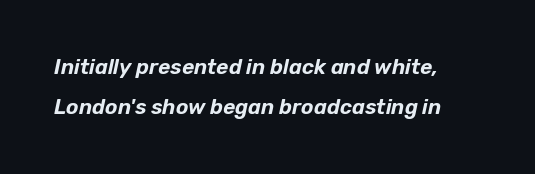
{"italic": "yes", "lean": "right", "slant_degrees": 12, "underline": "no", "align": "left", "line_spacing": "loose", "line_spacing_ratio": 1.9, "letter_spacing": "normal", "letter_spacing_em": 0.0, "glyph_px": 21}
